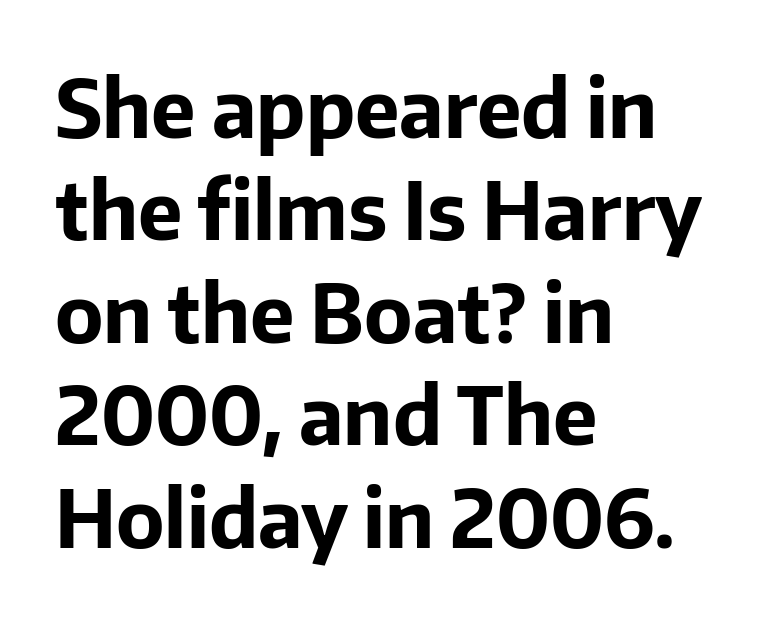
Q: Is the text bold? A: Yes.
Q: Is the text italic (slanted)? A: No, it is upright.
Q: Is the typeface a serif or a sans-serif typeface? A: Sans-serif.
Q: Is the text underlined? A: No.
Q: How is the paragraph aligned? A: Left-aligned.
Q: Is the spacing between letters normal or unusually wide? A: Normal.
Q: Is the spacing between lines tight, normal or loose? A: Normal.
Q: Width (condensed, normal, or wide)? A: Normal.
Q: Stroke contrast? A: Low.
Q: x-height? A: Medium.
Q: Monospaced? A: No.
